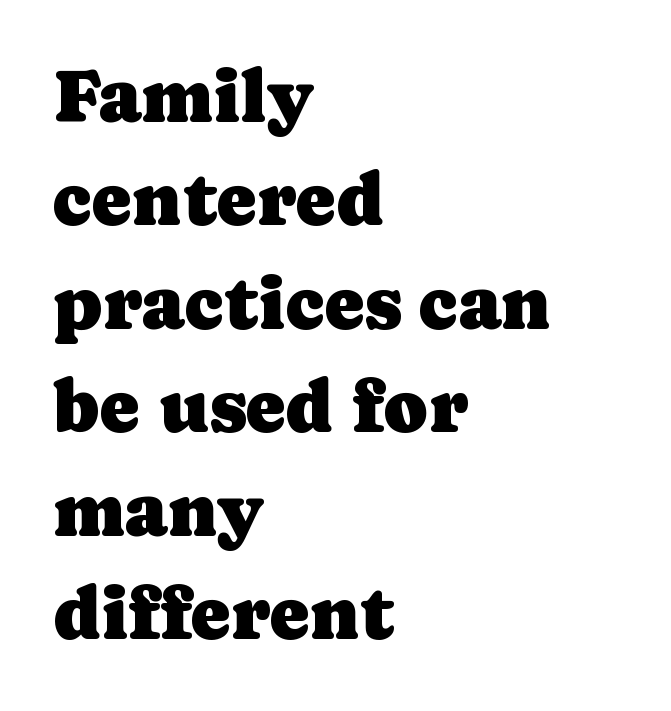
Q: Is the text italic (slanted)? A: No, it is upright.
Q: Is the typeface a serif or a sans-serif typeface? A: Serif.
Q: Is the text underlined? A: No.
Q: How is the paragraph aligned? A: Left-aligned.
Q: Is the spacing between letters normal or unusually wide? A: Normal.
Q: Is the spacing between lines tight, normal or loose? A: Normal.
Q: Width (condensed, normal, or wide)? A: Normal.
Q: Stroke contrast? A: Low.
Q: x-height? A: Medium.
Q: Monospaced? A: No.
